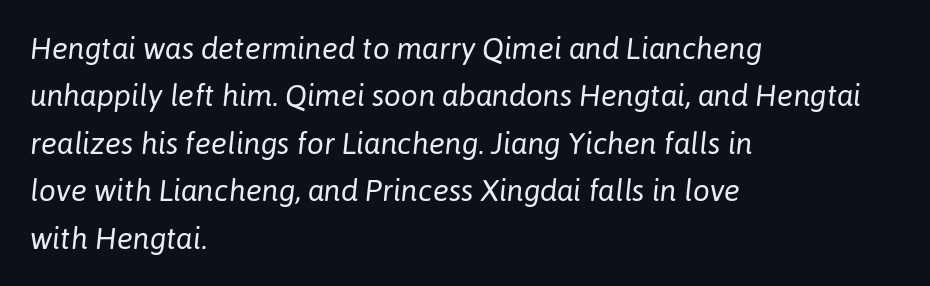
{"italic": "yes", "lean": "right", "slant_degrees": 6, "bold": "no", "weight": "regular", "width": "normal", "stroke_contrast": "low", "x_height": "medium", "monospaced": "no", "underline": "no", "align": "left", "line_spacing": "normal", "line_spacing_ratio": 1.58, "letter_spacing": "normal", "letter_spacing_em": 0.0, "glyph_px": 30}
